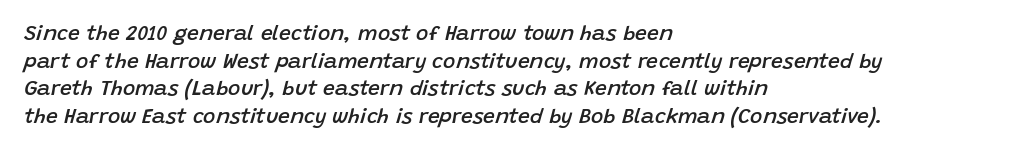
Q: Is the text bold? A: Semi-bold.
Q: Is the text italic (slanted)? A: Yes, it leans right by about 15 degrees.
Q: Is the text underlined? A: No.
Q: How is the paragraph aligned? A: Left-aligned.
Q: Is the spacing between letters normal or unusually wide? A: Normal.
Q: Is the spacing between lines tight, normal or loose? A: Normal.
